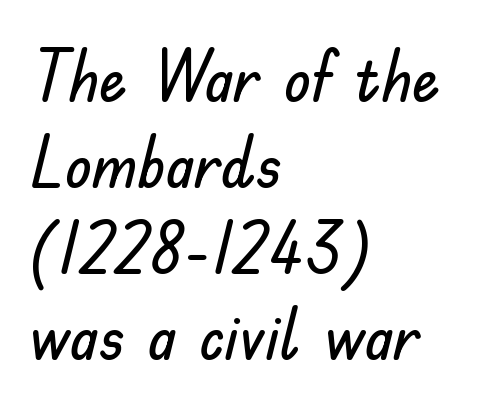
{"serif": "no", "width": "normal", "stroke_contrast": "low", "x_height": "small", "monospaced": "no", "underline": "no", "align": "left", "line_spacing_ratio": 1.23, "letter_spacing": "normal", "letter_spacing_em": 0.0, "glyph_px": 70}
